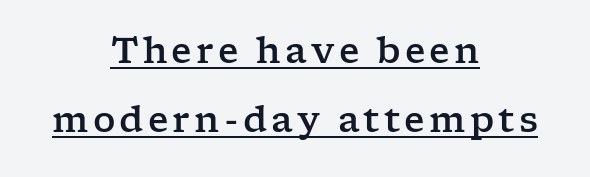
{"serif": "yes", "italic": "no", "width": "wide", "stroke_contrast": "low", "x_height": "medium", "monospaced": "no", "underline": "yes", "align": "center", "line_spacing": "loose", "line_spacing_ratio": 1.96, "glyph_px": 35}
